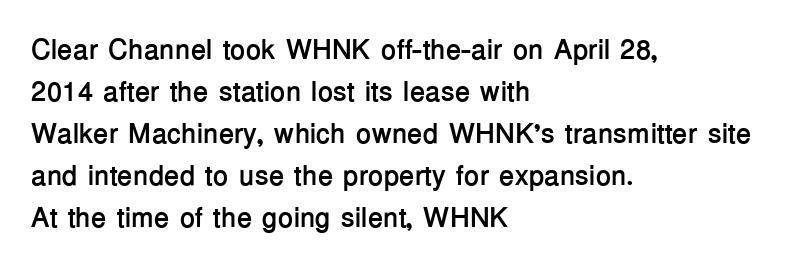
Q: Is the text bold? A: Yes.
Q: Is the text italic (slanted)? A: No, it is upright.
Q: Is the typeface a serif or a sans-serif typeface? A: Sans-serif.
Q: Is the text underlined? A: No.
Q: How is the paragraph aligned? A: Left-aligned.
Q: Is the spacing between letters normal or unusually wide? A: Normal.
Q: Is the spacing between lines tight, normal or loose? A: Normal.
Q: Width (condensed, normal, or wide)? A: Normal.
Q: Stroke contrast? A: Low.
Q: x-height? A: Medium.
Q: Monospaced? A: No.
